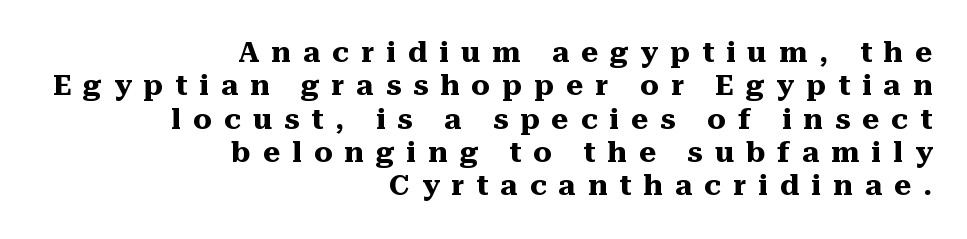
The image shows 29 px heavy serif type, upright; set right-aligned, tight line spacing (1.15x), unusually wide letter spacing (+0.42 em), not underlined; medium stroke contrast and a medium x-height.
